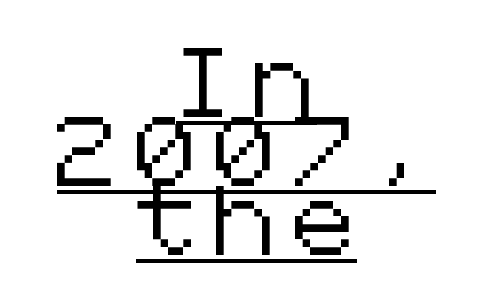
The letters stand upright; this is a roman face. Is there much room between lines? No — they nearly touch. Students, observe the line beneath the letters — that is underlining. Compared with a flush-left layout, this one balances lines on the center instead. The gaps between neighbouring characters are conspicuously large.
